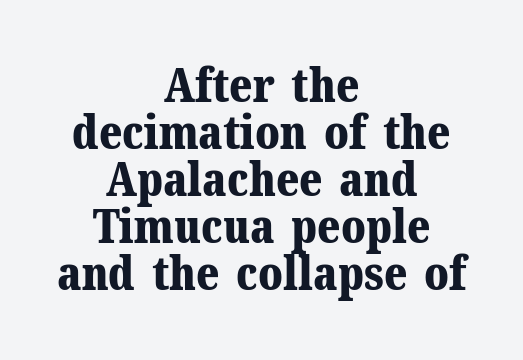
This sample trades vertical openness for compactness between lines. Every character sits straight up, as roman type does. Default kerning and tracking; the words read as compact shapes. Old-style or modern, the face here clearly has serifs. Proportional: the letters do not fall into vertical columns. The string is rendered with underlining switched off.
